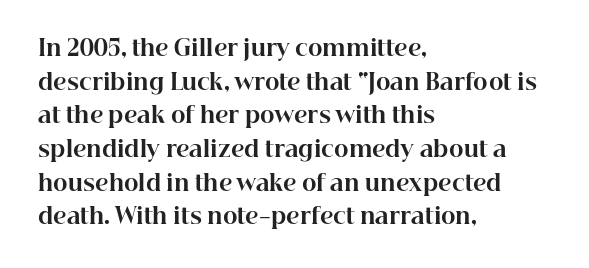
The image shows 22 px bold type, upright; set left-aligned, normal line spacing (1.53x), normal letter spacing, not underlined.
